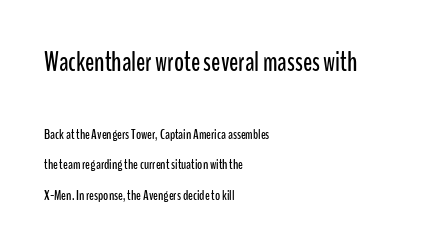
Q: Is the text italic (slanted)? A: No, it is upright.
Q: Is the text underlined? A: No.
Q: How is the paragraph aligned? A: Left-aligned.
Q: Is the spacing between letters normal or unusually wide? A: Normal.
Q: Is the spacing between lines tight, normal or loose? A: Loose.
Q: Which block of text is set in a larger size, the first (top) or the second (bottom)? A: The first (top) one.
